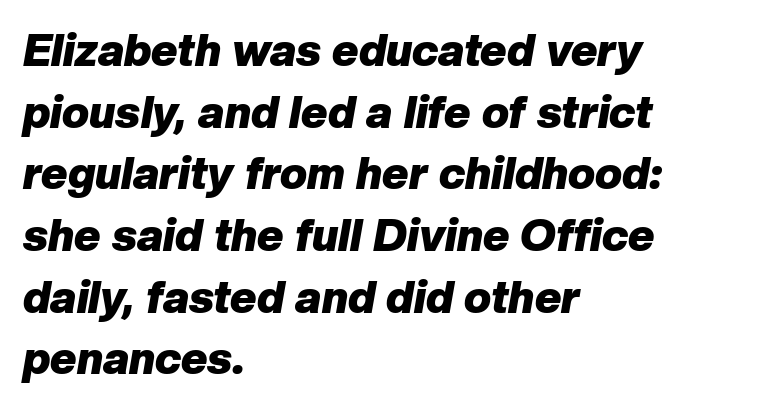
The image shows 45 px heavy type, italic (leaning right); set left-aligned, normal line spacing (1.37x), normal letter spacing, not underlined; low stroke contrast and a medium x-height.
